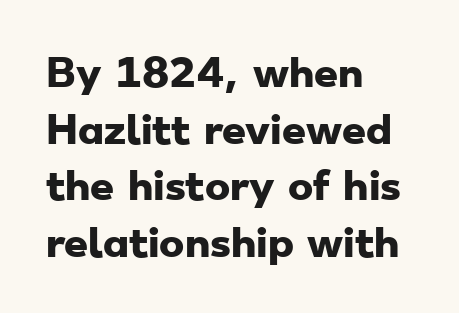
{"serif": "no", "bold": "yes", "weight": "heavy", "width": "wide", "stroke_contrast": "low", "x_height": "small", "monospaced": "no", "underline": "no", "align": "left", "line_spacing": "normal", "line_spacing_ratio": 1.49, "letter_spacing": "normal", "letter_spacing_em": 0.0, "glyph_px": 38}
